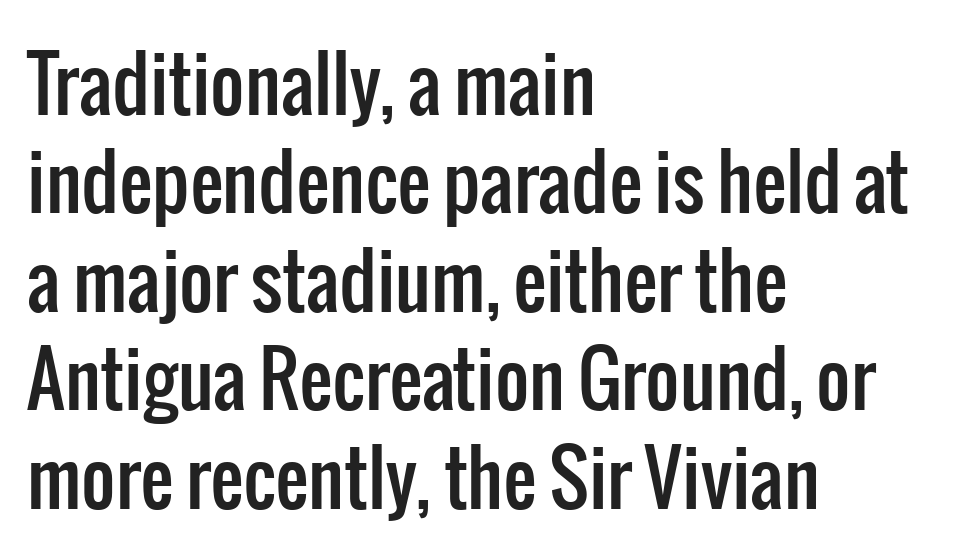
{"serif": "no", "italic": "no", "width": "condensed", "stroke_contrast": "low", "x_height": "medium", "monospaced": "no", "underline": "no", "align": "left", "line_spacing": "normal", "line_spacing_ratio": 1.33, "letter_spacing": "normal", "letter_spacing_em": 0.0, "glyph_px": 74}
